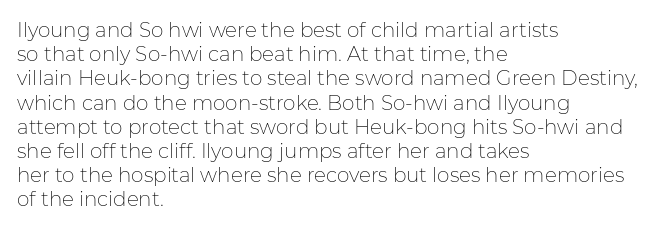
Tall strokes in this sample are plumb rather than angled. Decoration check: the copy has no underline. Words appear dense and cohesive because spacing is normal. The typesetter chose a ragged-right arrangement here.
